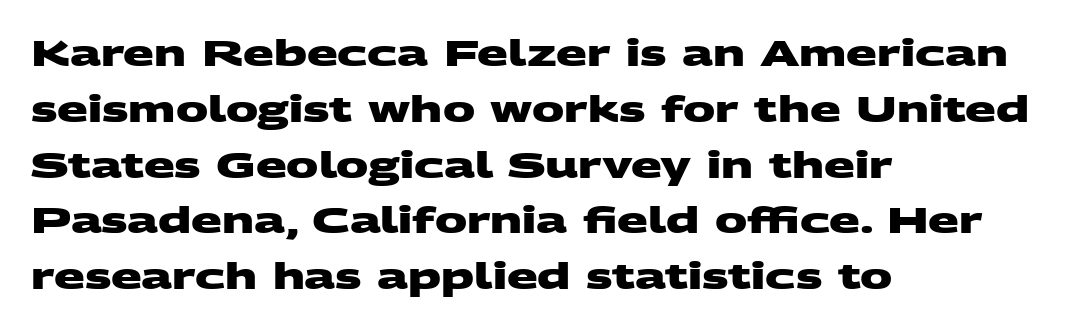
{"serif": "no", "bold": "yes", "weight": "heavy", "width": "wide", "stroke_contrast": "medium", "x_height": "large", "monospaced": "no", "underline": "no", "align": "left", "line_spacing": "normal", "line_spacing_ratio": 1.55, "letter_spacing": "normal", "letter_spacing_em": 0.0, "glyph_px": 36}
